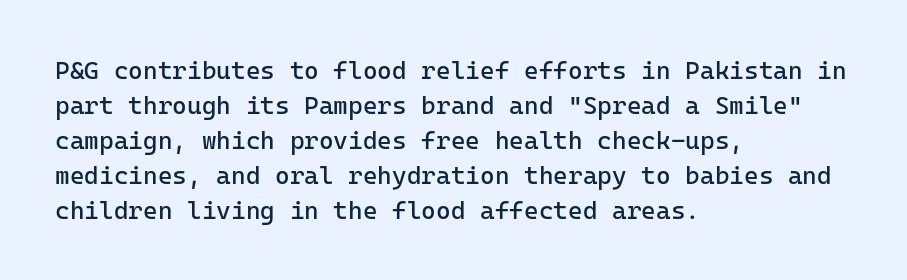
Nobody drew a line under any word here. The passage is arranged the way most books set body copy — flush left. Is the stroke heavy? The answer is a plain regular-or-lighter. Nobody touched the tracking dial on this one. A roman cut, with each character standing at attention. The space between consecutive lines is moderate.
